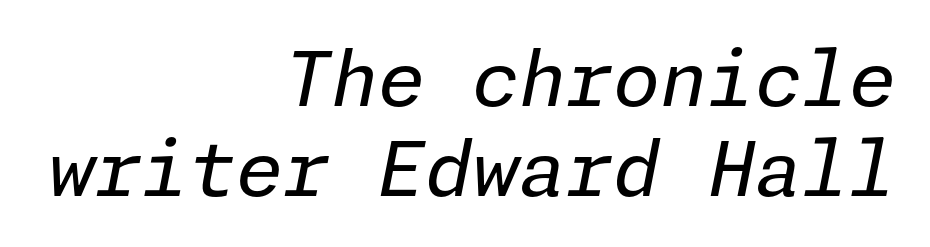
The image shows 76 px regular-weight type, italic (leaning right); set right-aligned, line spacing 1.19x, normal letter spacing, not underlined; low stroke contrast and a medium x-height.
